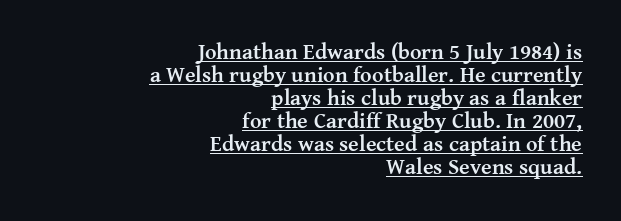
Underlined type. Notice how the passage keeps a crisp vertical edge on the right only. Italic: no, the glyphs are upright roman. The face used here is rendered with its standard letterfit. Heavy, bold letterforms. The block of text is dense from top to bottom, with scant space between rows.
